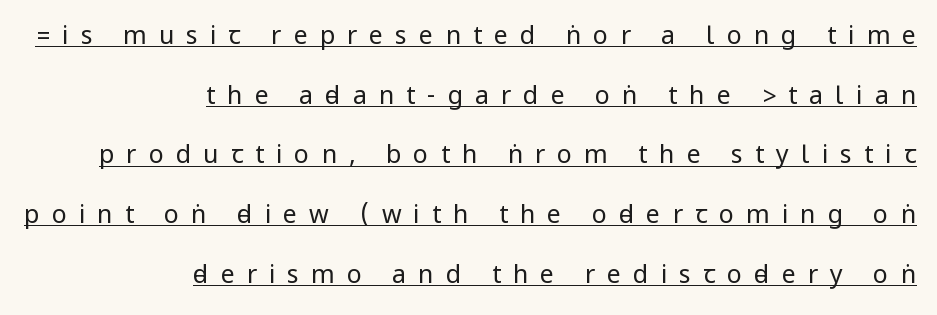
Q: Is the text bold? A: No.
Q: Is the text italic (slanted)? A: No, it is upright.
Q: Is the text underlined? A: Yes.
Q: How is the paragraph aligned? A: Right-aligned.
Q: Is the spacing between letters normal or unusually wide? A: Unusually wide.
Q: Is the spacing between lines tight, normal or loose? A: Loose.
